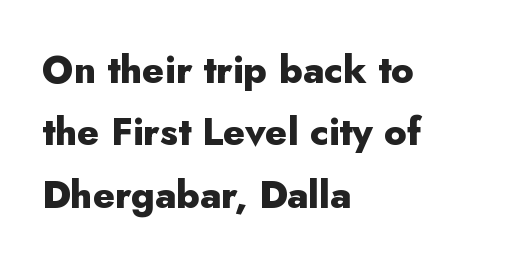
{"serif": "no", "italic": "no", "bold": "yes", "weight": "heavy", "width": "normal", "stroke_contrast": "low", "x_height": "small", "monospaced": "no", "underline": "no", "align": "left", "line_spacing": "normal", "line_spacing_ratio": 1.64, "letter_spacing": "normal", "letter_spacing_em": 0.0, "glyph_px": 38}
